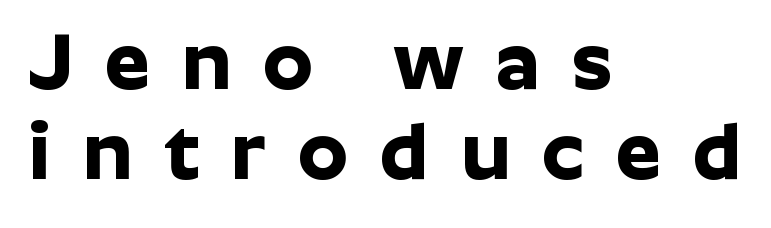
The image shows 80 px bold sans-serif type, upright; set left-aligned, tight line spacing (1.12x), unusually wide letter spacing (+0.4 em), not underlined; low stroke contrast and a medium x-height.
